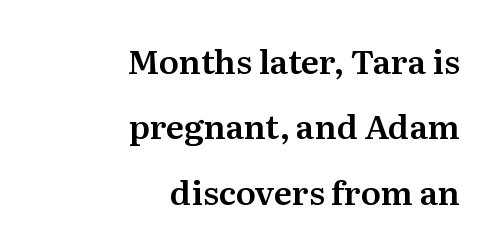
The image shows 33 px serif type, upright; set right-aligned, loose line spacing (1.98x), normal letter spacing, not underlined; medium stroke contrast and a medium x-height.
